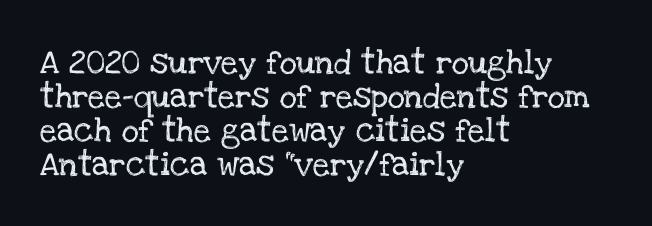
{"italic": "no", "underline": "no", "align": "left", "line_spacing": "normal", "line_spacing_ratio": 1.41, "letter_spacing": "normal", "letter_spacing_em": 0.0, "glyph_px": 24}
